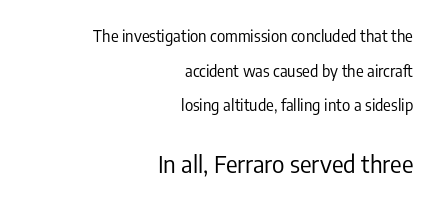
Honestly, there is no underline to notice here at all. Words appear dense and cohesive because spacing is normal. The block of text is sparse from top to bottom, with ample space between rows. Posture: straight, roman, zero tilt. Weight: in the light-to-regular range. A student would notice the bottom passage is typeset larger than what precedes it.
